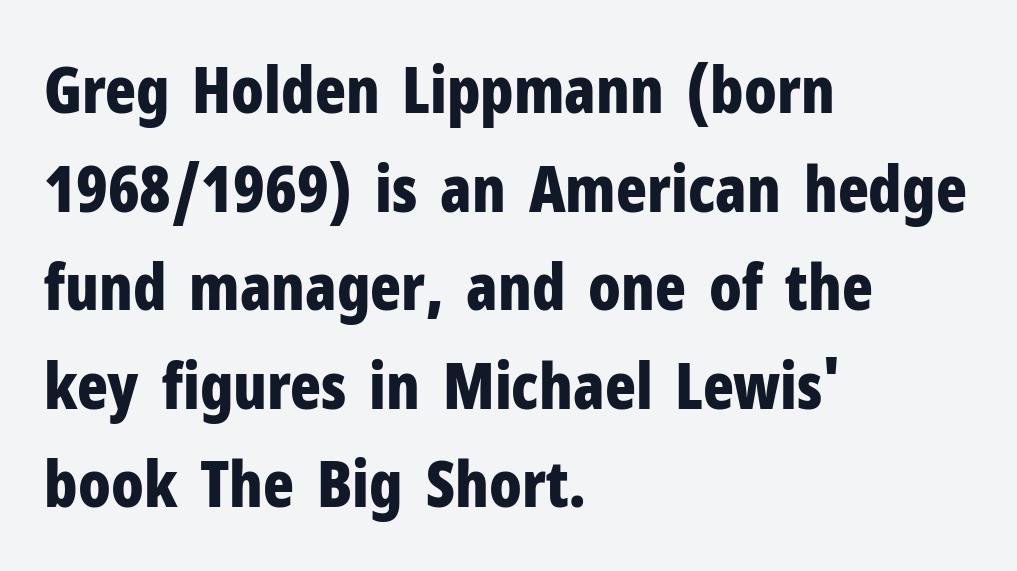
The image shows 64 px bold, condensed sans-serif type, upright; set left-aligned, normal line spacing (1.54x), normal letter spacing, not underlined; low stroke contrast and a medium x-height.
